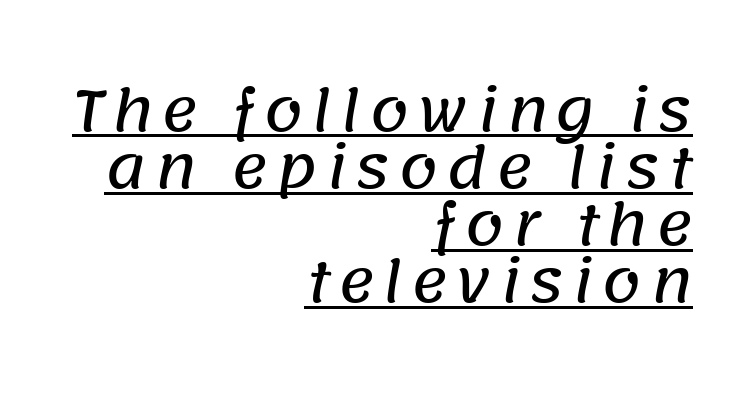
The letters advance in unequal steps, a hallmark of proportional type. A flush-right, rag-left setting is used for this passage. Regarding serifs, this sample does without them. One glance says dense: line gaps are narrower than usual.
